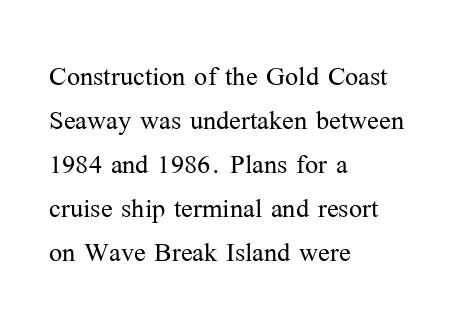
The image shows 35 px light serif type, upright; set left-aligned, normal line spacing (1.26x), normal letter spacing, not underlined; medium stroke contrast and a medium x-height.
